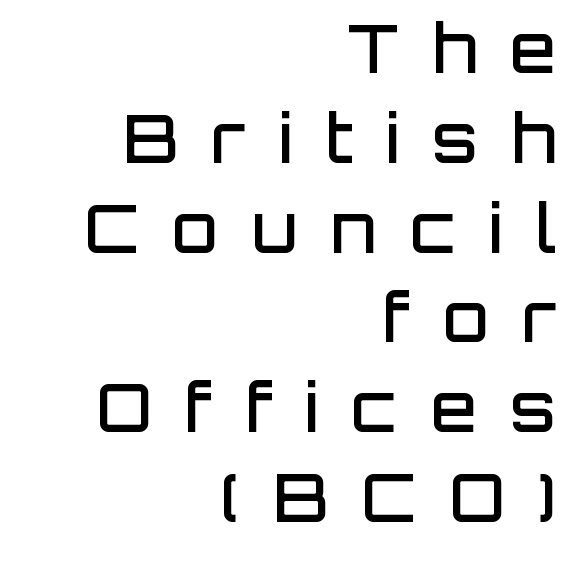
Q: Is the text bold? A: Semi-bold.
Q: Is the text italic (slanted)? A: No, it is upright.
Q: Is the typeface a serif or a sans-serif typeface? A: Sans-serif.
Q: Is the text underlined? A: No.
Q: How is the paragraph aligned? A: Right-aligned.
Q: Is the spacing between letters normal or unusually wide? A: Unusually wide.
Q: Is the spacing between lines tight, normal or loose? A: Normal.
Q: Width (condensed, normal, or wide)? A: Normal.
Q: Stroke contrast? A: Low.
Q: x-height? A: Large.
Q: Monospaced? A: No.
